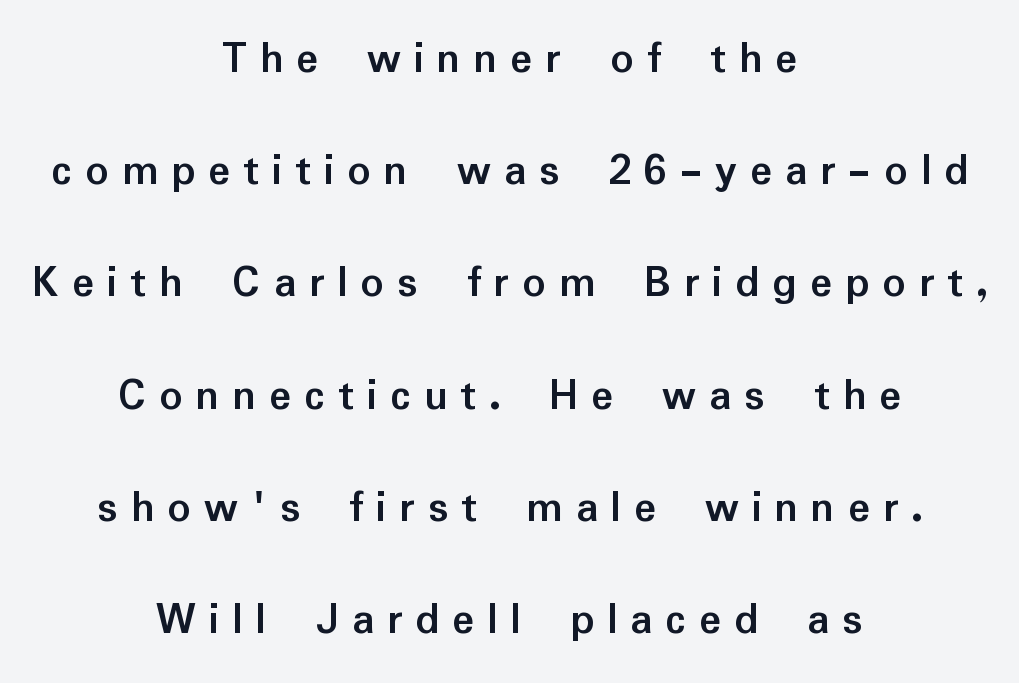
{"serif": "no", "italic": "no", "bold": "yes", "weight": "semibold", "width": "normal", "stroke_contrast": "low", "x_height": "medium", "monospaced": "no", "underline": "no", "align": "center", "line_spacing": "loose", "line_spacing_ratio": 2.44, "letter_spacing": "wide", "letter_spacing_em": 0.28, "glyph_px": 46}
